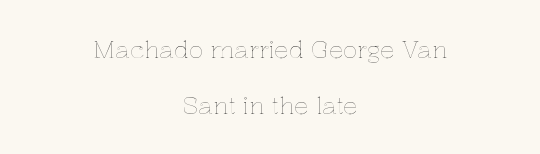
Q: Is the text italic (slanted)? A: No, it is upright.
Q: Is the text underlined? A: No.
Q: How is the paragraph aligned? A: Centered.
Q: Is the spacing between letters normal or unusually wide? A: Normal.
Q: Is the spacing between lines tight, normal or loose? A: Loose.
